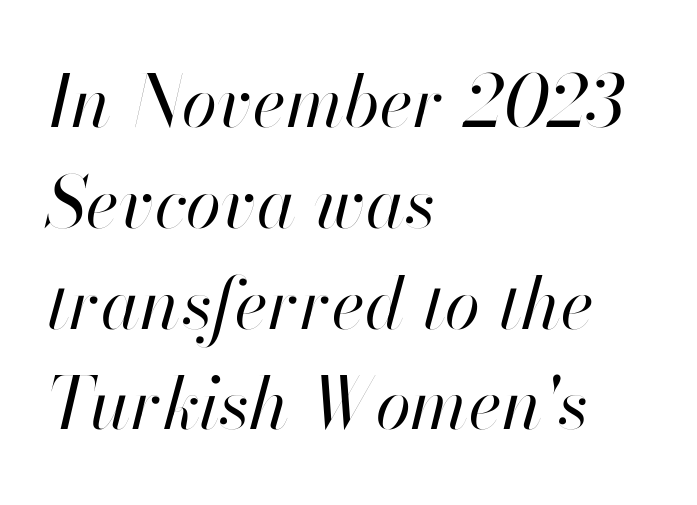
The image shows 72 px regular-weight type, italic (leaning right); set left-aligned, normal line spacing (1.4x), normal letter spacing, not underlined; high stroke contrast and a small x-height.
